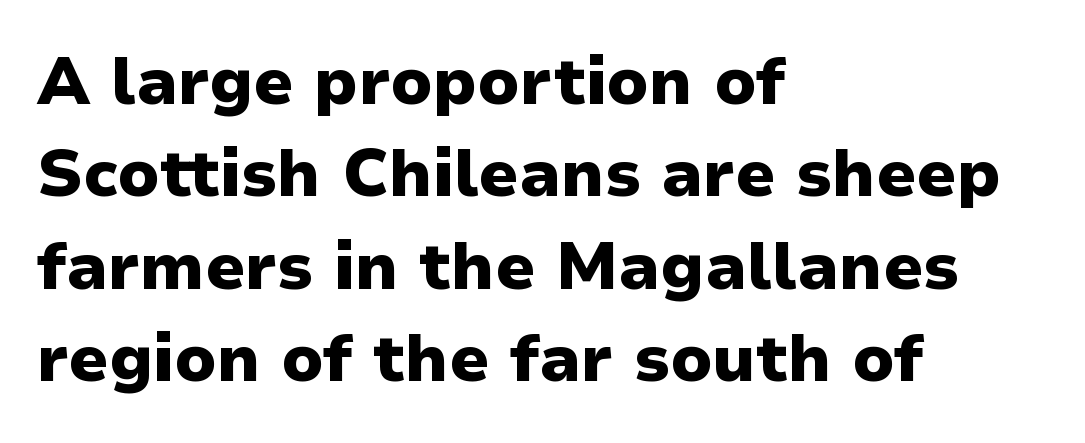
Type without underlining. Each letter keeps its own natural width here, so spacing adapts to shape. The font family rendered here belongs to the sans-serif group. How are the letters spaced? Ordinarily, with no added tracking. The typography opts for an upright posture over an oblique one.
